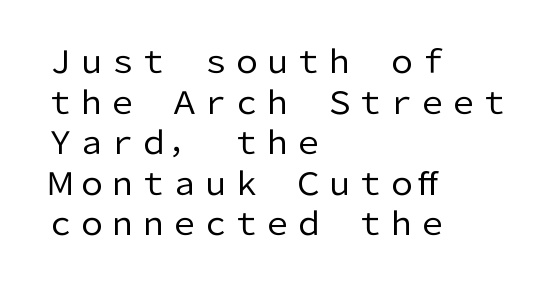
The image shows 31 px regular-weight sans-serif type, upright; set left-aligned, normal line spacing (1.31x), normal letter spacing, not underlined; low stroke contrast and a medium x-height.
